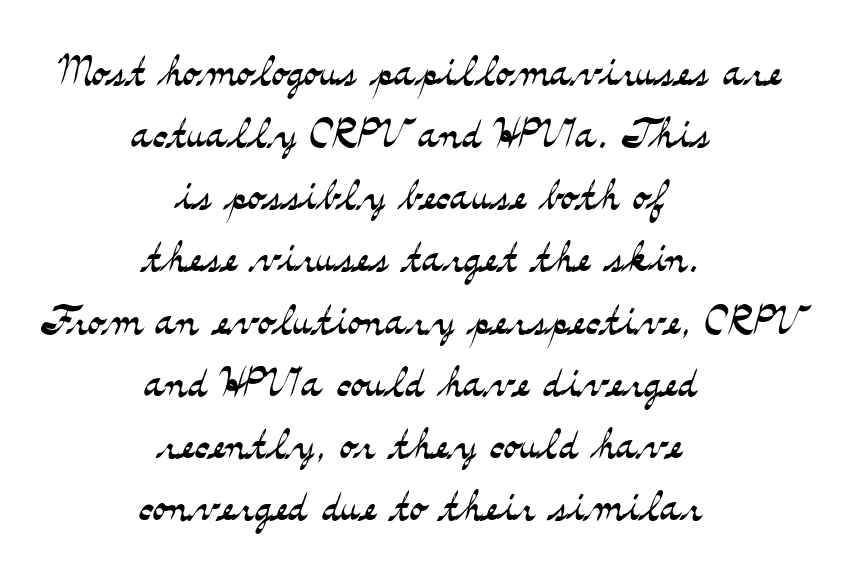
Q: Is the text bold? A: No.
Q: Is the text italic (slanted)? A: Yes.
Q: Is the typeface a serif or a sans-serif typeface? A: Serif.
Q: Is the text underlined? A: No.
Q: How is the paragraph aligned? A: Centered.
Q: Is the spacing between letters normal or unusually wide? A: Normal.
Q: Is the spacing between lines tight, normal or loose? A: Tight.
Q: Width (condensed, normal, or wide)? A: Wide.
Q: Stroke contrast? A: Medium.
Q: x-height? A: Small.
Q: Monospaced? A: No.
